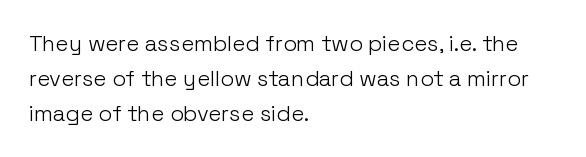
Every stem runs plumb, perpendicular to the baseline. Ink coverage per letter is moderate at most. Does extra space separate the letters? No, they use regular spacing. Line starts are locked; line ends wander. If you measured baseline to baseline, you'd find a middling distance.
